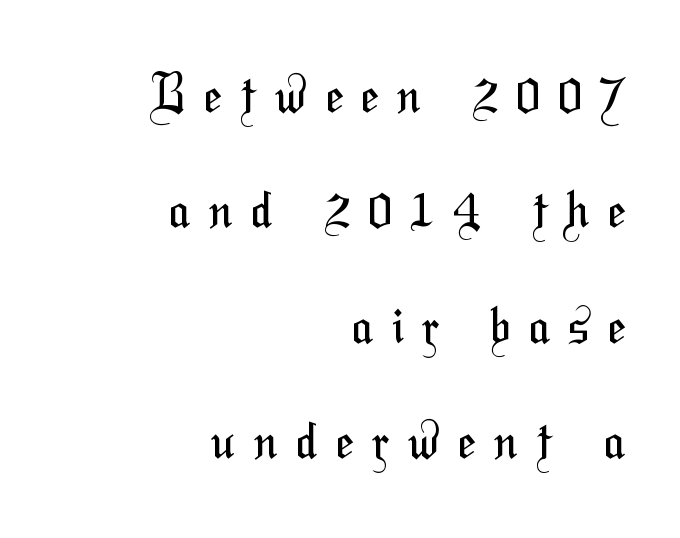
No word sits above an underline. The paragraph has a hard right edge and a soft left edge. Summary of vertical rhythm: relaxed, with wide interline spacing. You can tell from the bare stems that sans-serif type was used.
